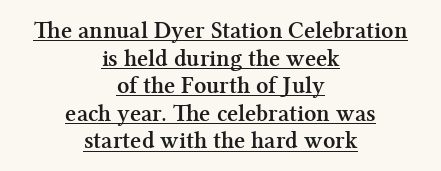
Q: Is the text bold? A: Yes.
Q: Is the text italic (slanted)? A: No, it is upright.
Q: Is the text underlined? A: Yes.
Q: How is the paragraph aligned? A: Centered.
Q: Is the spacing between letters normal or unusually wide? A: Normal.
Q: Is the spacing between lines tight, normal or loose? A: Tight.
